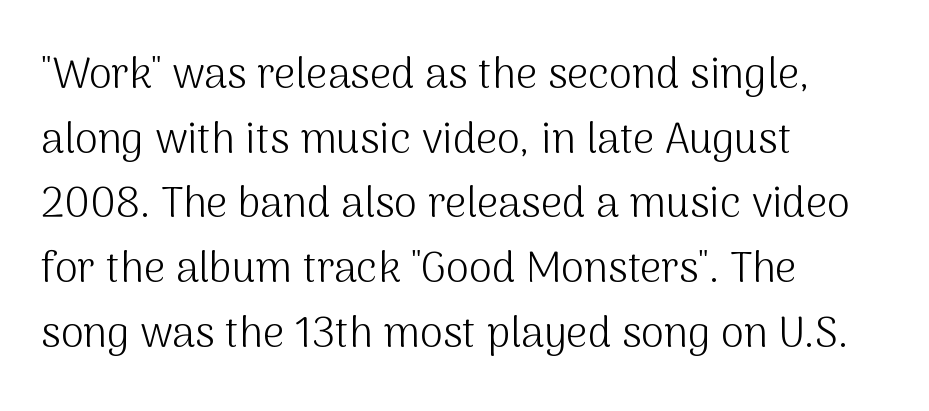
{"serif": "no", "italic": "no", "bold": "no", "weight": "light", "width": "normal", "stroke_contrast": "medium", "x_height": "medium", "monospaced": "no", "underline": "no", "align": "left", "line_spacing": "normal", "line_spacing_ratio": 1.54, "letter_spacing": "normal", "letter_spacing_em": 0.0, "glyph_px": 42}
